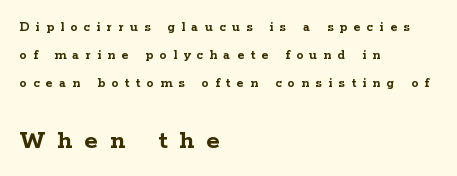
The image shows 27 px bold type, upright; set left-aligned, loose line spacing (2.0x), unusually wide letter spacing (+0.46 em), not underlined; the second (bottom) block is 1.93x larger.
